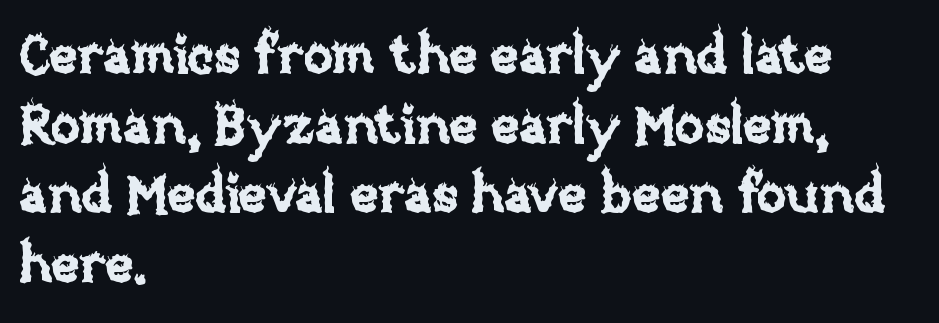
The image shows 54 px text type, upright; set left-aligned, normal line spacing (1.29x), normal letter spacing, not underlined; low stroke contrast and a large x-height.
